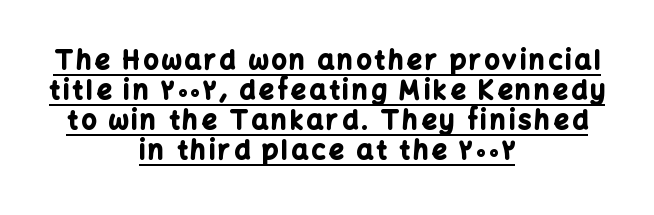
Q: Is the text bold? A: Yes.
Q: Is the text italic (slanted)? A: No, it is upright.
Q: Is the text underlined? A: Yes.
Q: How is the paragraph aligned? A: Centered.
